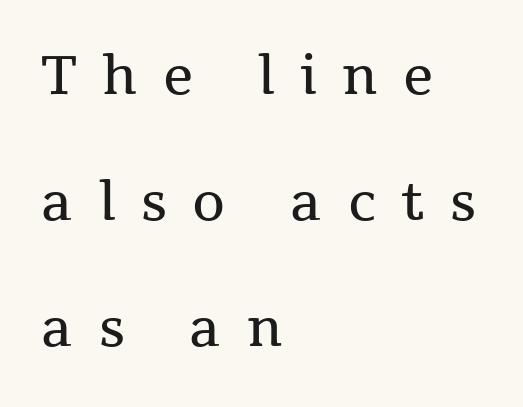
Q: Is the text bold? A: No.
Q: Is the text italic (slanted)? A: No, it is upright.
Q: Is the typeface a serif or a sans-serif typeface? A: Serif.
Q: Is the text underlined? A: No.
Q: How is the paragraph aligned? A: Left-aligned.
Q: Is the spacing between letters normal or unusually wide? A: Unusually wide.
Q: Is the spacing between lines tight, normal or loose? A: Loose.
Q: Width (condensed, normal, or wide)? A: Normal.
Q: Stroke contrast? A: Medium.
Q: x-height? A: Medium.
Q: Monospaced? A: No.
